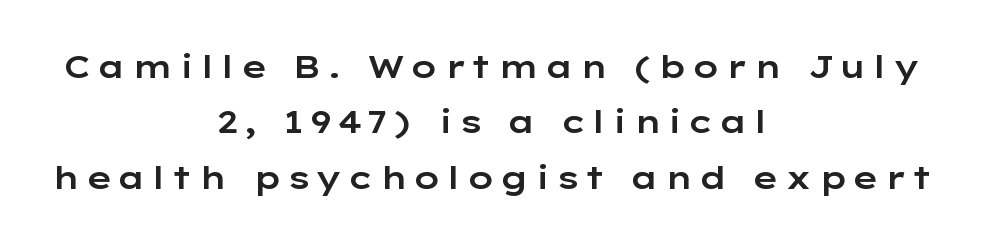
Do the letters lean? They stand straight. No word sits above an underline. Unlike a traditional serif, this face leaves its strokes unadorned. Here the designer chose a conventional face with non-uniform glyph widths. The text block is weighted toward neither margin, spreading evenly from the middle.
